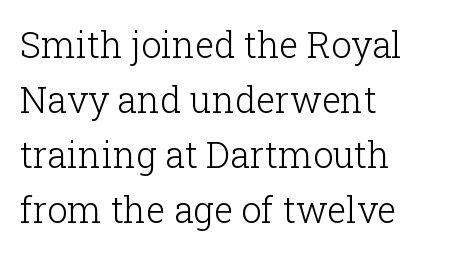
Q: Is the text bold? A: No.
Q: Is the text italic (slanted)? A: No, it is upright.
Q: Is the typeface a serif or a sans-serif typeface? A: Serif.
Q: Is the text underlined? A: No.
Q: How is the paragraph aligned? A: Left-aligned.
Q: Is the spacing between letters normal or unusually wide? A: Normal.
Q: Is the spacing between lines tight, normal or loose? A: Normal.
Q: Width (condensed, normal, or wide)? A: Normal.
Q: Stroke contrast? A: Low.
Q: x-height? A: Medium.
Q: Monospaced? A: No.
